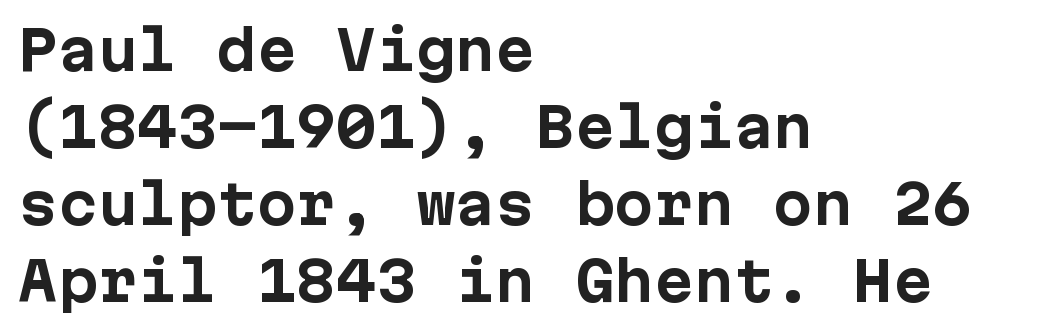
{"serif": "no", "italic": "no", "bold": "yes", "weight": "bold", "width": "normal", "stroke_contrast": "low", "x_height": "medium", "monospaced": "yes", "underline": "no", "align": "left", "line_spacing": "normal", "line_spacing_ratio": 1.45, "letter_spacing": "normal", "letter_spacing_em": 0.0, "glyph_px": 53}
